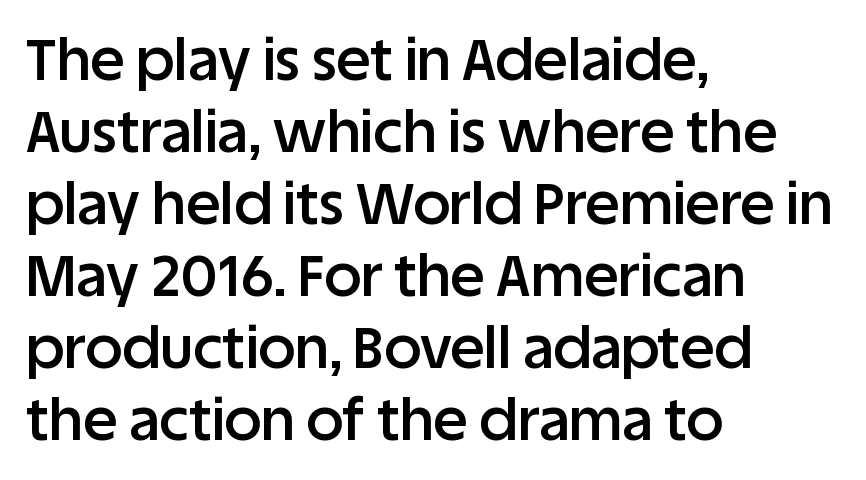
{"serif": "no", "italic": "no", "bold": "semi", "weight": "semibold", "width": "normal", "stroke_contrast": "low", "x_height": "large", "monospaced": "no", "underline": "no", "align": "left", "line_spacing_ratio": 1.24, "letter_spacing": "normal", "letter_spacing_em": 0.0, "glyph_px": 58}
